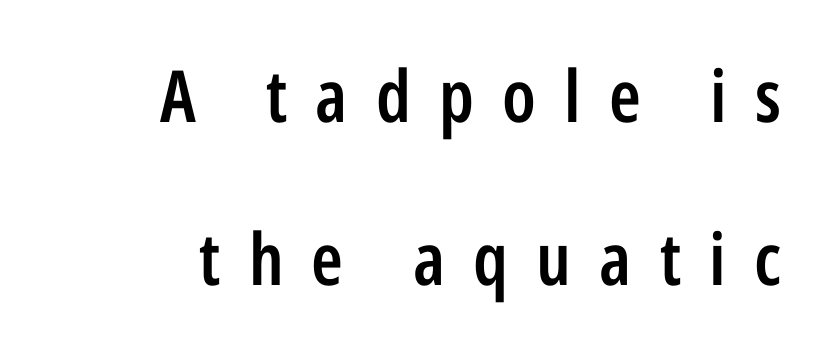
Q: Is the text bold? A: Semi-bold.
Q: Is the text italic (slanted)? A: No, it is upright.
Q: Is the typeface a serif or a sans-serif typeface? A: Sans-serif.
Q: Is the text underlined? A: No.
Q: How is the paragraph aligned? A: Right-aligned.
Q: Is the spacing between letters normal or unusually wide? A: Unusually wide.
Q: Is the spacing between lines tight, normal or loose? A: Loose.
Q: Width (condensed, normal, or wide)? A: Condensed.
Q: Stroke contrast? A: Low.
Q: x-height? A: Medium.
Q: Monospaced? A: No.
